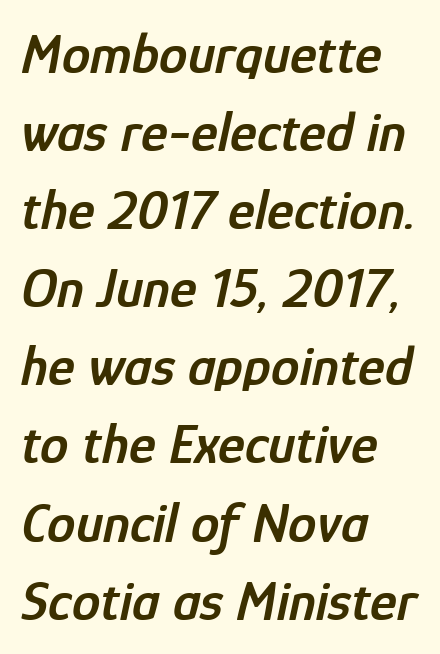
The leading is moderate, giving the passage an even texture. The letters advance in unequal steps, a hallmark of proportional type. There's an unmistakable incline to the writing here. This sample uses plain, unmodified letter spacing. Only glyphs here, with clear space below each row.
